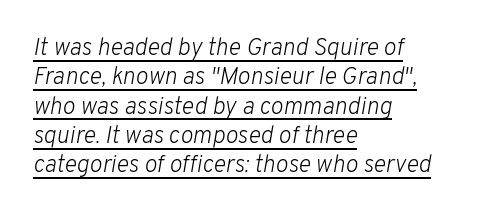
Teacher's note: observe the even left margin — that is flush-left alignment. These characters rest on top of a visible drawn line. Words appear dense and cohesive because spacing is normal. Would a proofreader flag this as italicized? Yes. These glyphs show unthickened strokes, regular width or finer.
